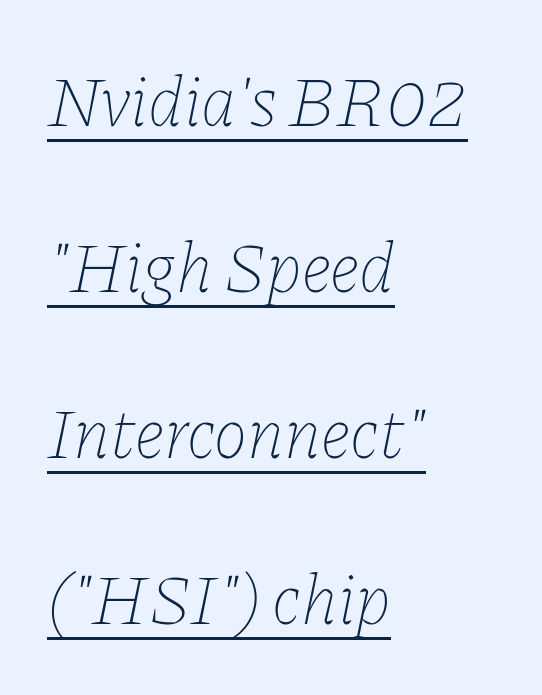
Q: Is the text bold? A: No.
Q: Is the text italic (slanted)? A: Yes, it leans right by about 11 degrees.
Q: Is the text underlined? A: Yes.
Q: How is the paragraph aligned? A: Left-aligned.
Q: Is the spacing between letters normal or unusually wide? A: Normal.
Q: Is the spacing between lines tight, normal or loose? A: Loose.
Q: Width (condensed, normal, or wide)? A: Normal.
Q: Stroke contrast? A: Low.
Q: x-height? A: Medium.
Q: Monospaced? A: No.
